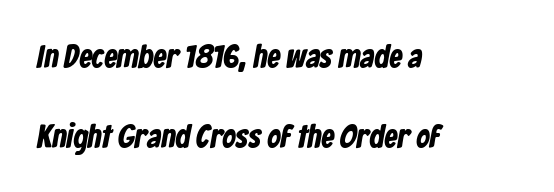
The image shows 33 px bold, condensed sans-serif type; set left-aligned, loose line spacing (2.42x), normal letter spacing, not underlined; low stroke contrast and a medium x-height.
